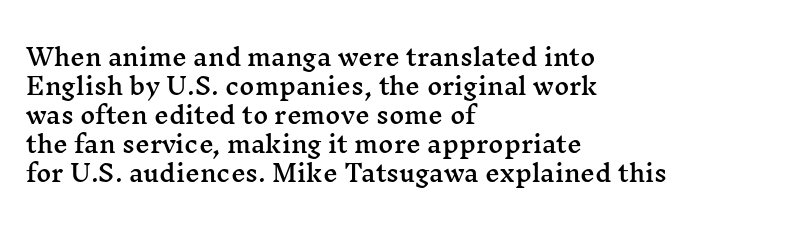
{"italic": "no", "underline": "no", "align": "left", "line_spacing": "normal", "line_spacing_ratio": 1.26, "letter_spacing": "normal", "letter_spacing_em": 0.0, "glyph_px": 23}
